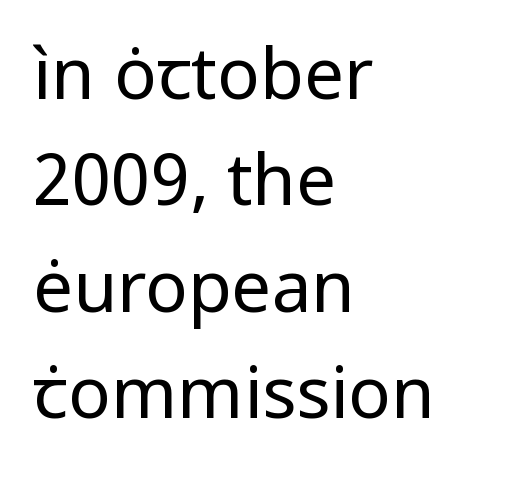
Q: Is the text bold? A: No.
Q: Is the text italic (slanted)? A: No, it is upright.
Q: Is the typeface a serif or a sans-serif typeface? A: Sans-serif.
Q: Is the text underlined? A: No.
Q: How is the paragraph aligned? A: Left-aligned.
Q: Is the spacing between letters normal or unusually wide? A: Normal.
Q: Is the spacing between lines tight, normal or loose? A: Normal.
Q: Width (condensed, normal, or wide)? A: Normal.
Q: Stroke contrast? A: Low.
Q: x-height? A: Medium.
Q: Monospaced? A: No.
